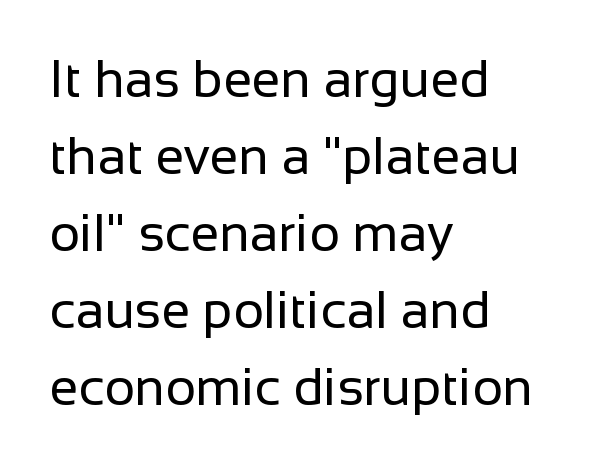
Every stem runs plumb, perpendicular to the baseline. Each stroke keeps to a modest, everyday thickness or less. The letterforms sit shoulder to shoulder at normal distance. The area under the type is left untouched. The passage shown is typed in a proportional face where columns would drift.
